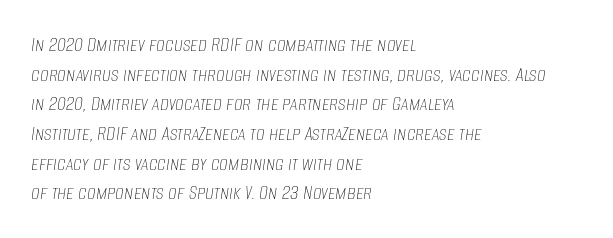
{"italic": "yes", "lean": "right", "slant_degrees": 8, "bold": "no", "underline": "no", "align": "left", "line_spacing": "normal", "line_spacing_ratio": 1.35, "letter_spacing": "normal", "letter_spacing_em": 0.0, "glyph_px": 22}
